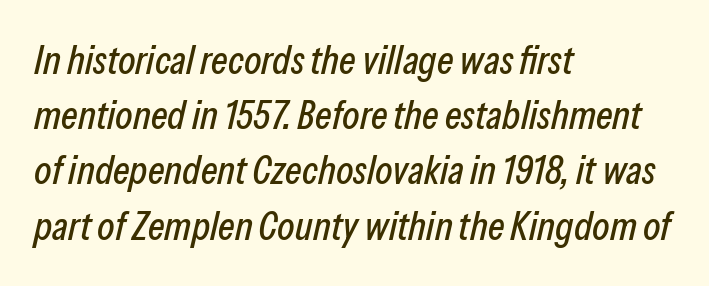
Q: Is the text italic (slanted)? A: Yes, it leans right by about 13 degrees.
Q: Is the text underlined? A: No.
Q: How is the paragraph aligned? A: Left-aligned.
Q: Is the spacing between letters normal or unusually wide? A: Normal.
Q: Is the spacing between lines tight, normal or loose? A: Normal.
Q: Width (condensed, normal, or wide)? A: Condensed.
Q: Stroke contrast? A: Low.
Q: x-height? A: Medium.
Q: Monospaced? A: No.
